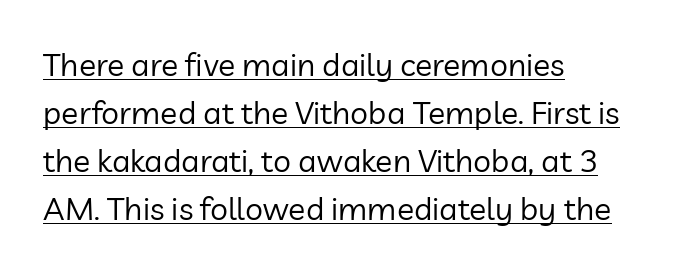
The image shows 32 px regular-weight sans-serif type, upright; set left-aligned, normal line spacing (1.5x), normal letter spacing, underlined; low stroke contrast and a medium x-height.
